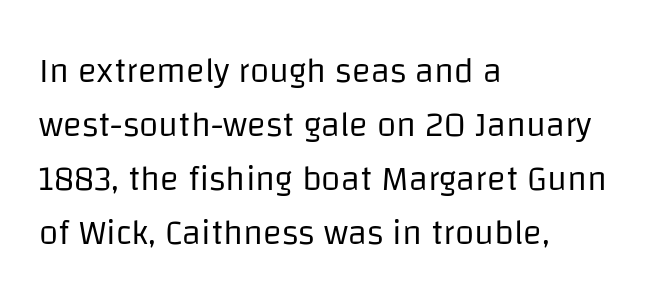
The image shows 35 px regular-weight sans-serif type, upright; set left-aligned, normal line spacing (1.54x), normal letter spacing, not underlined; low stroke contrast and a large x-height.
